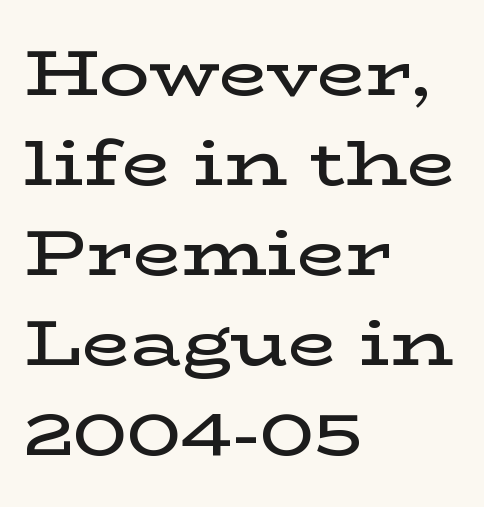
{"serif": "yes", "italic": "no", "bold": "semi", "weight": "semibold", "width": "wide", "stroke_contrast": "low", "x_height": "medium", "monospaced": "no", "underline": "no", "align": "left", "line_spacing": "normal", "line_spacing_ratio": 1.43, "letter_spacing": "normal", "letter_spacing_em": 0.0, "glyph_px": 63}
